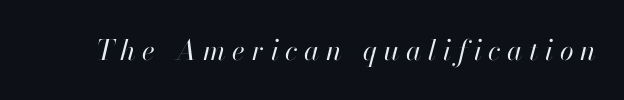
{"italic": "yes", "lean": "right", "slant_degrees": 13, "bold": "no", "weight": "regular", "width": "normal", "stroke_contrast": "high", "x_height": "small", "monospaced": "no", "underline": "no", "letter_spacing": "wide", "letter_spacing_em": 0.24, "glyph_px": 28}
